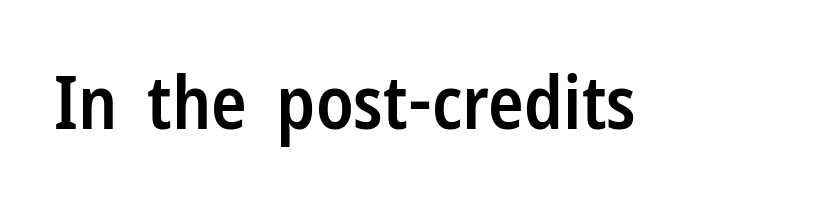
Rule under the text: the space is simply empty. Posture: straight, roman, zero tilt. Serifs: no, the terminals of the letterforms are clean. Proportional: the letters do not fall into vertical columns. The characters look somewhat weighty, a semibold short of true bold.
